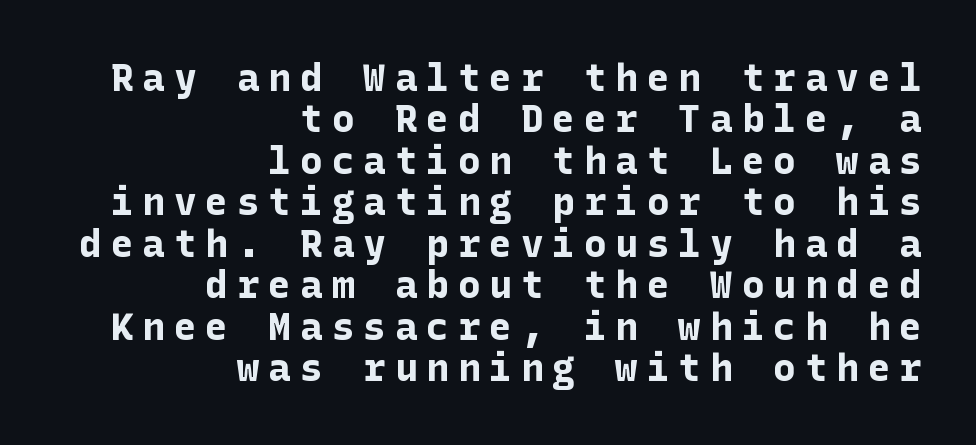
Rows of type sit shoulder to shoulder in the vertical direction. The characters look thick and weighty, a clear bold. The horizontal fit of the characters is loose and conspicuously gappy. Nope, not italic — everything's standing straight.
